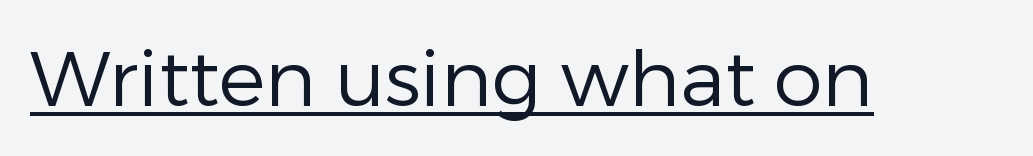
The image shows 78 px regular-weight sans-serif type, upright; set normal letter spacing, underlined; low stroke contrast and a medium x-height.
